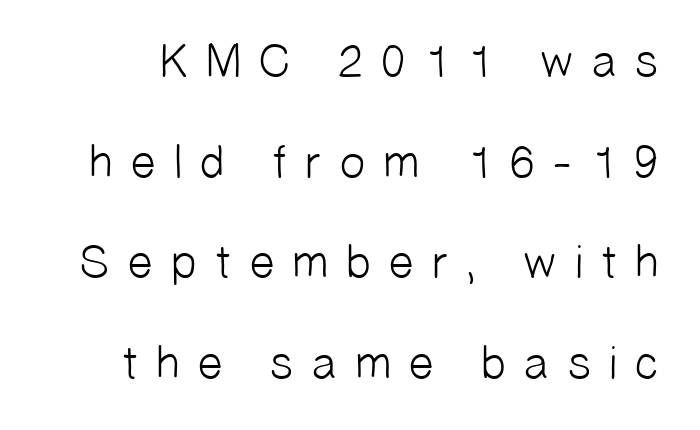
The image shows 47 px light sans-serif type; set loose line spacing (2.14x), unusually wide letter spacing (+0.32 em), not underlined; low stroke contrast and a medium x-height.
